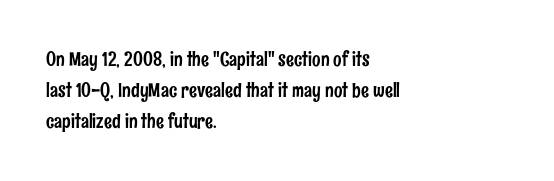
The image shows 20 px text type, upright; set left-aligned, normal line spacing (1.54x), normal letter spacing, not underlined.
